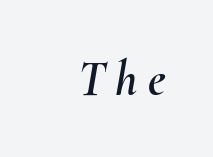
Q: Is the text italic (slanted)? A: Yes, it leans right by about 10 degrees.
Q: Is the text underlined? A: No.
Q: How is the paragraph aligned? A: Right-aligned.
Q: Is the spacing between letters normal or unusually wide? A: Unusually wide.
Q: Width (condensed, normal, or wide)? A: Normal.
Q: Stroke contrast? A: Medium.
Q: x-height? A: Small.
Q: Monospaced? A: No.
